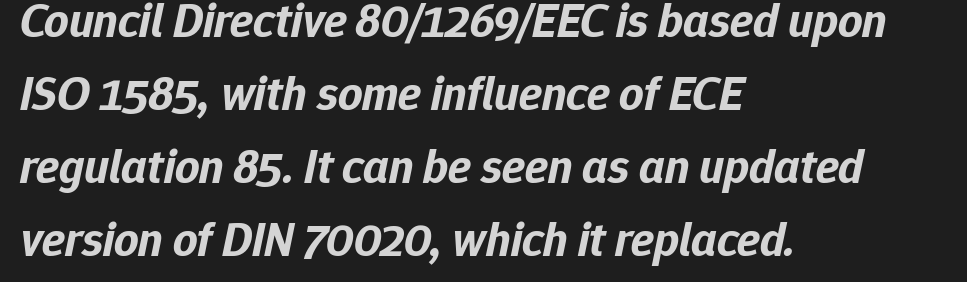
The face used here has the dense, thick strokes of a bold. Is the block centered? No — it sits flush against the left margin. The horizontal fit of the characters is conventional and even. You could not count columns in this text — the font is proportionally spaced.
